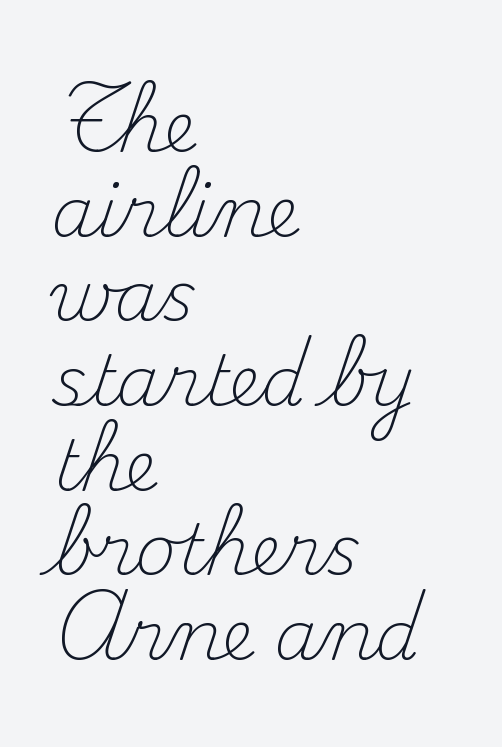
Unbolded letterforms with no extra heft. Unmarked baselines from the first word to the last. Type style note: has serifs.
